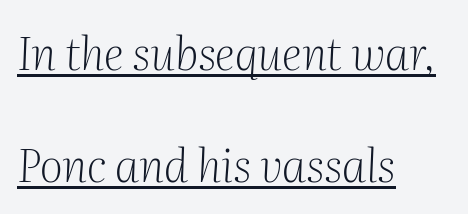
The lines are spread far apart with generous leading. Think of a printed novel: that variable character pitch is what you see here. Think standard paragraph weight, or any step lighter than that. This rendering features underlined lettering.
